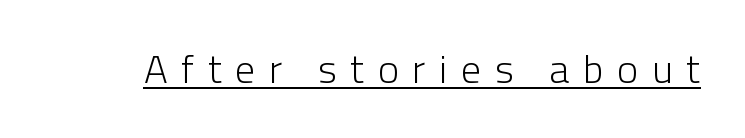
The image shows 40 px light sans-serif type, upright; set unusually wide letter spacing (+0.34 em), underlined; low stroke contrast and a medium x-height.
